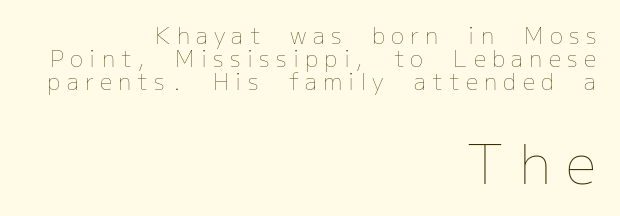
{"italic": "no", "bold": "no", "weight": "thin", "width": "normal", "stroke_contrast": "low", "x_height": "medium", "monospaced": "no", "underline": "no", "align": "right", "line_spacing": "tight", "line_spacing_ratio": 1.05, "letter_spacing": "wide", "letter_spacing_em": 0.29, "larger_block": "second", "size_ratio": 2.45, "glyph_px": 54}
